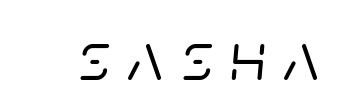
The image shows 69 px text type, italic (leaning right); set unusually wide letter spacing (+0.26 em), not underlined; low stroke contrast and a large x-height.
